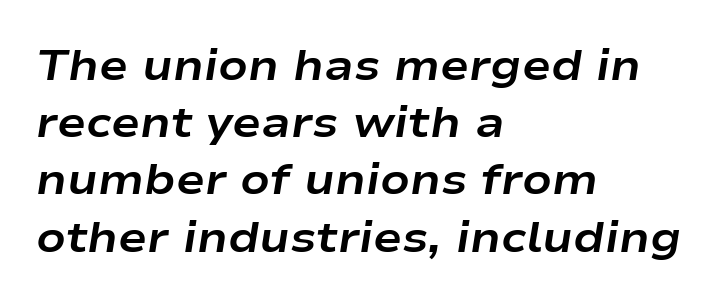
The letters are slanted; this is an italic face. Only glyphs here, with clear space below each row. Nothing unusual about the tracking: characters are spaced as the font intends. What's the leading like? Ordinary, nothing unusual. The rendering uses natural spacing where letterforms have individual widths.
